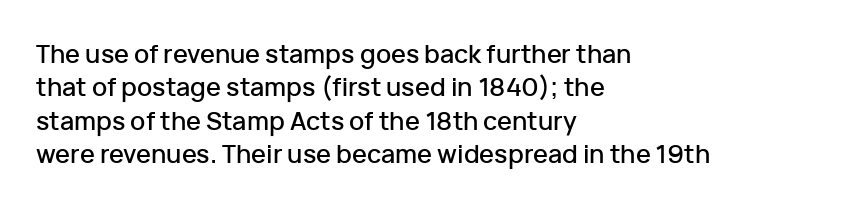
Students, observe: this is what conventionally led text looks like. Observe the ordinary spacing: letters are neighbours, not strangers. Designer's note — italics off, roman on. The specimen omits any rule beneath the text block's lines.
